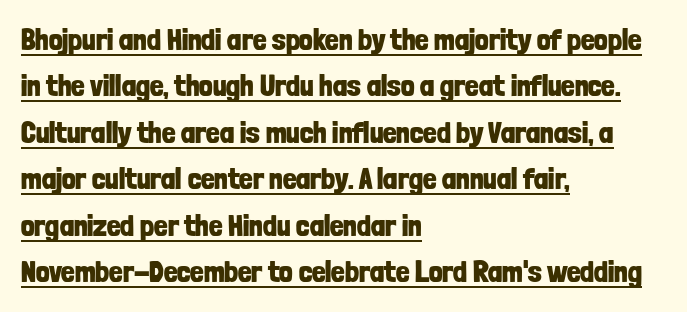
The image shows 30 px bold, condensed sans-serif type, upright; set left-aligned, normal line spacing (1.55x), normal letter spacing, underlined; low stroke contrast and a medium x-height.
